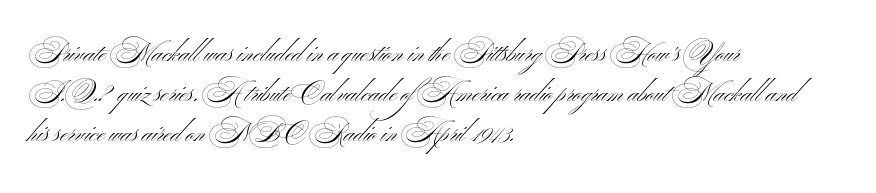
Q: Is the text bold? A: No.
Q: Is the text underlined? A: No.
Q: How is the paragraph aligned? A: Left-aligned.
Q: Is the spacing between letters normal or unusually wide? A: Normal.
Q: Is the spacing between lines tight, normal or loose? A: Normal.
